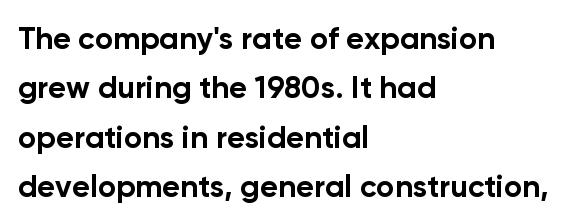
Q: Is the text bold? A: Yes.
Q: Is the text italic (slanted)? A: No, it is upright.
Q: Is the typeface a serif or a sans-serif typeface? A: Sans-serif.
Q: Is the text underlined? A: No.
Q: How is the paragraph aligned? A: Left-aligned.
Q: Is the spacing between letters normal or unusually wide? A: Normal.
Q: Is the spacing between lines tight, normal or loose? A: Normal.
Q: Width (condensed, normal, or wide)? A: Normal.
Q: Stroke contrast? A: Low.
Q: x-height? A: Medium.
Q: Monospaced? A: No.
